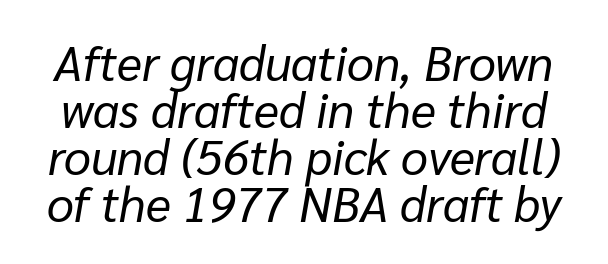
{"italic": "yes", "lean": "right", "slant_degrees": 10, "bold": "no", "weight": "regular", "width": "normal", "stroke_contrast": "low", "x_height": "medium", "monospaced": "no", "underline": "no", "line_spacing": "tight", "line_spacing_ratio": 0.98, "letter_spacing": "normal", "letter_spacing_em": 0.0, "glyph_px": 48}
